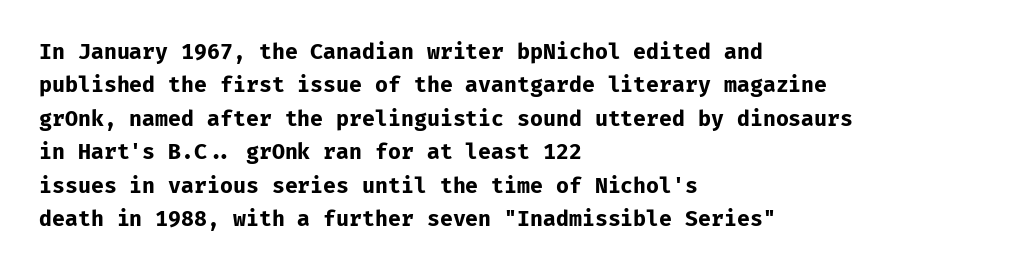
The lines sit at an ordinary, default distance from one another. Bare-footed words on every line. The rendering uses a bold face; every stroke is thick and dark. Posture: upright roman.
